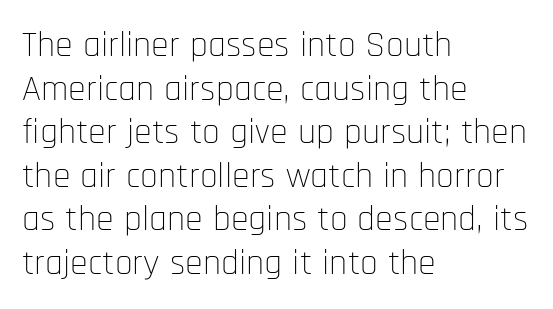
Q: Is the text bold? A: No.
Q: Is the text italic (slanted)? A: No, it is upright.
Q: Is the typeface a serif or a sans-serif typeface? A: Sans-serif.
Q: Is the text underlined? A: No.
Q: How is the paragraph aligned? A: Left-aligned.
Q: Is the spacing between letters normal or unusually wide? A: Normal.
Q: Width (condensed, normal, or wide)? A: Condensed.
Q: Stroke contrast? A: Low.
Q: x-height? A: Large.
Q: Monospaced? A: No.
